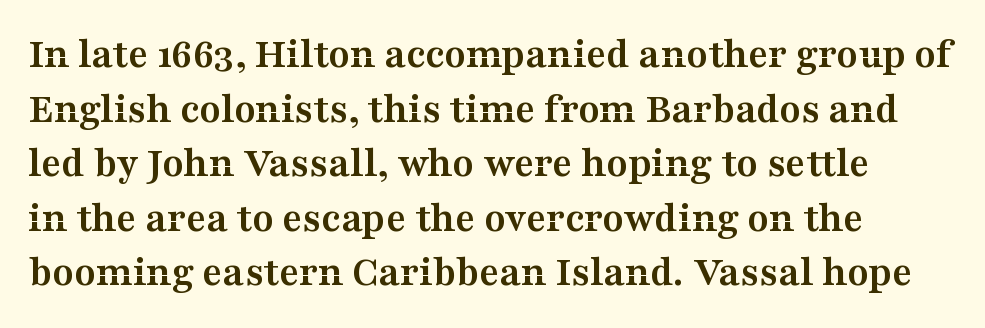
Q: Is the text bold? A: Yes.
Q: Is the text italic (slanted)? A: No, it is upright.
Q: Is the typeface a serif or a sans-serif typeface? A: Serif.
Q: Is the text underlined? A: No.
Q: How is the paragraph aligned? A: Left-aligned.
Q: Is the spacing between letters normal or unusually wide? A: Normal.
Q: Is the spacing between lines tight, normal or loose? A: Normal.
Q: Width (condensed, normal, or wide)? A: Wide.
Q: Stroke contrast? A: Medium.
Q: x-height? A: Medium.
Q: Monospaced? A: No.
